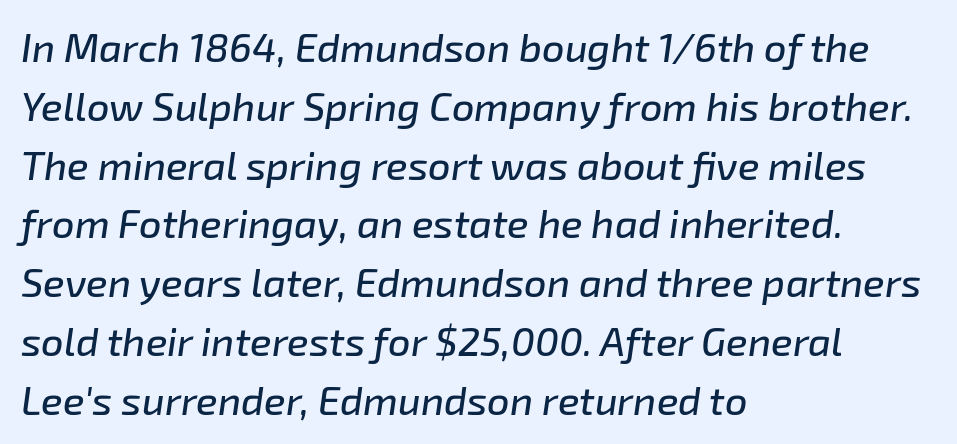
Q: Is the text italic (slanted)? A: Yes, it leans right by about 8 degrees.
Q: Is the text underlined? A: No.
Q: How is the paragraph aligned? A: Left-aligned.
Q: Is the spacing between letters normal or unusually wide? A: Normal.
Q: Is the spacing between lines tight, normal or loose? A: Normal.
Q: Width (condensed, normal, or wide)? A: Normal.
Q: Stroke contrast? A: Low.
Q: x-height? A: Medium.
Q: Monospaced? A: No.
